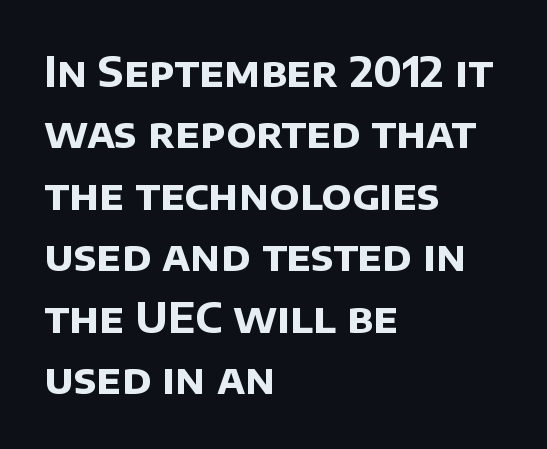
The image shows 41 px bold sans-serif type; set left-aligned, normal line spacing (1.5x), normal letter spacing, not underlined; low stroke contrast and a large x-height.
